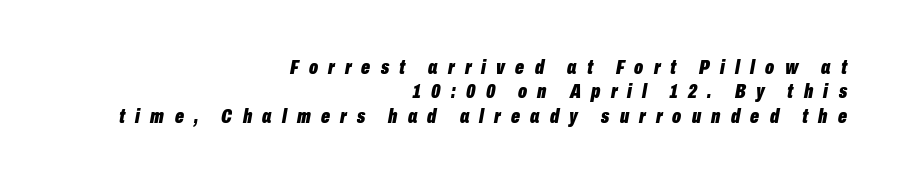
It's the slanting kind of type. Clear beneath every line of the passage. Chunky letters — that's bold for sure. These lines are set flush right with a ragged left edge. Observe the wide spacing: letters keep a clear distance from each other.
